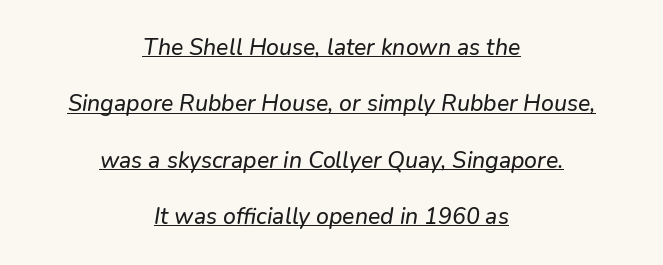
The image shows 23 px text type, italic (leaning right); set centered, loose line spacing (2.45x), normal letter spacing, underlined.
